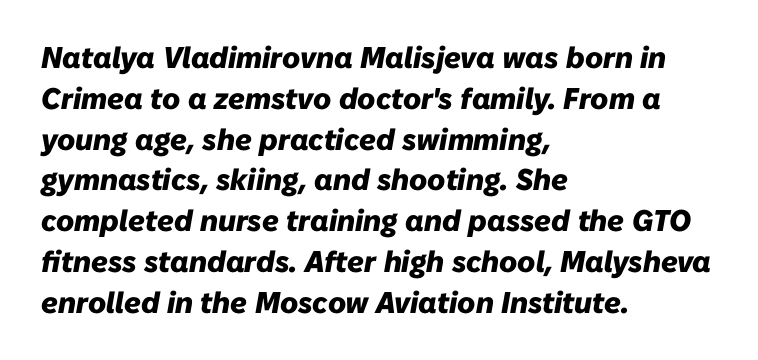
{"italic": "yes", "lean": "right", "slant_degrees": 10, "bold": "yes", "weight": "heavy", "width": "normal", "stroke_contrast": "low", "x_height": "medium", "monospaced": "no", "underline": "no", "align": "left", "line_spacing": "normal", "line_spacing_ratio": 1.36, "letter_spacing": "normal", "letter_spacing_em": 0.0, "glyph_px": 30}
